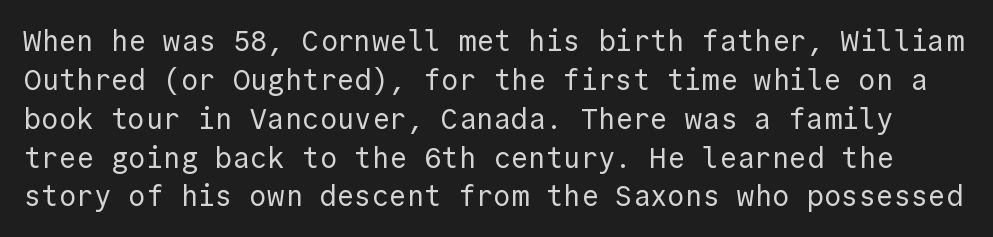
Do the characters align in a grid? Yes, the font is monospaced. This block has exactly the height ordinary leading produces. The weight tops out at a normal text grade. Classification — sans serif. Characters remain perfectly vertical along every line. There is no visible air inserted between adjacent glyphs.
